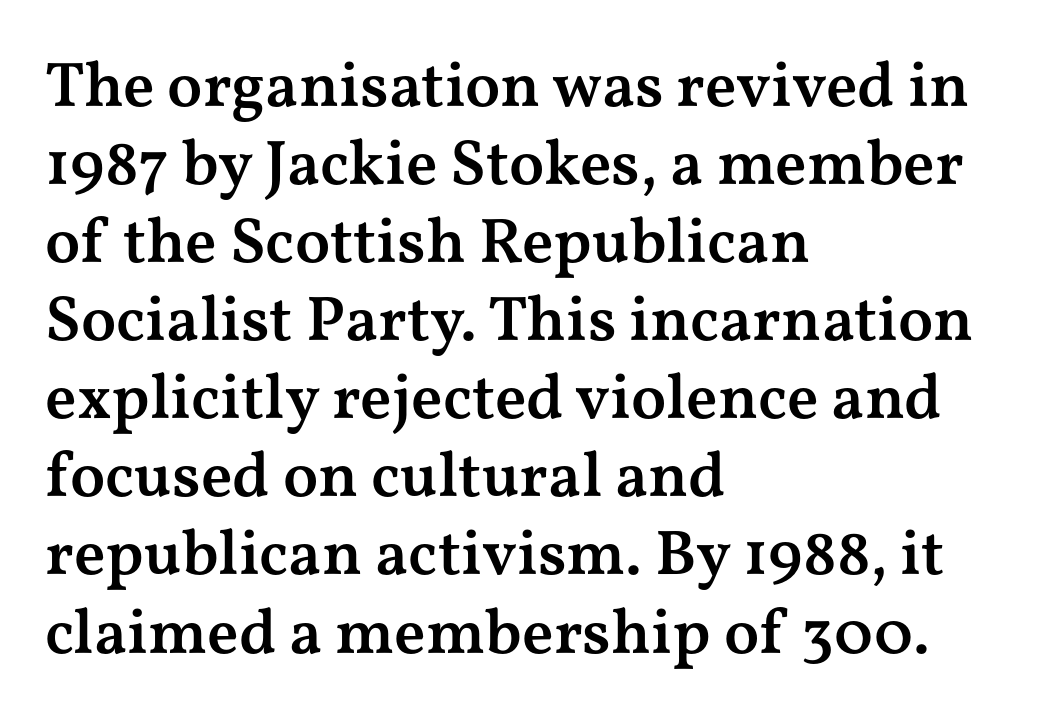
Q: Is the text bold? A: Semi-bold.
Q: Is the text italic (slanted)? A: No, it is upright.
Q: Is the typeface a serif or a sans-serif typeface? A: Serif.
Q: Is the text underlined? A: No.
Q: How is the paragraph aligned? A: Left-aligned.
Q: Is the spacing between letters normal or unusually wide? A: Normal.
Q: Width (condensed, normal, or wide)? A: Wide.
Q: Stroke contrast? A: Medium.
Q: x-height? A: Medium.
Q: Monospaced? A: No.
